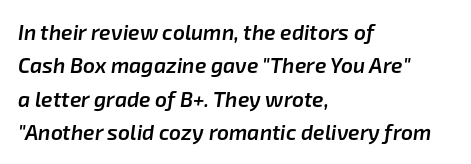
Short note: letters normally spaced. Each line starts at the same left margin while the right side varies. When letters slant like this, we call the style italic. This is the in-between weight designers call semibold or demi. Normally led — the rows are evenly, conventionally spaced. Rule under the text: the space is simply empty.
